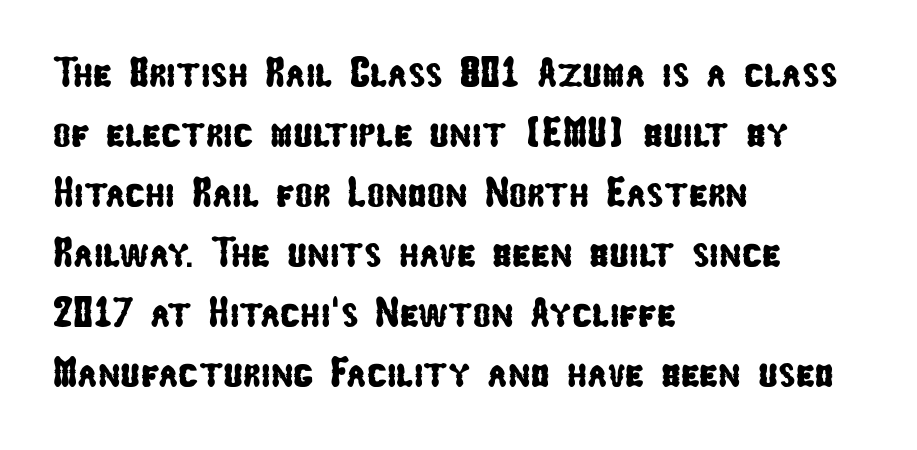
Q: Is the typeface a serif or a sans-serif typeface? A: Sans-serif.
Q: Is the text underlined? A: No.
Q: How is the paragraph aligned? A: Left-aligned.
Q: Is the spacing between letters normal or unusually wide? A: Normal.
Q: Is the spacing between lines tight, normal or loose? A: Normal.
Q: Width (condensed, normal, or wide)? A: Condensed.
Q: Stroke contrast? A: Low.
Q: x-height? A: Medium.
Q: Monospaced? A: No.
